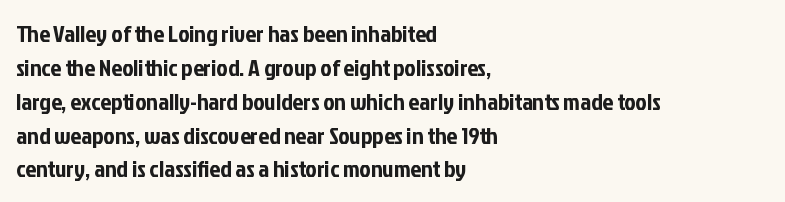
The image shows 24 px text type, upright; set left-aligned, normal line spacing (1.41x), normal letter spacing, not underlined.
